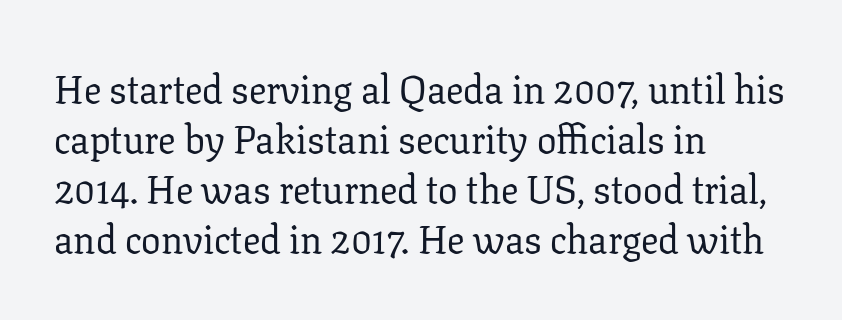
The image shows 39 px regular-weight serif type, upright; set left-aligned, normal line spacing (1.28x), normal letter spacing, not underlined; low stroke contrast and a medium x-height.
